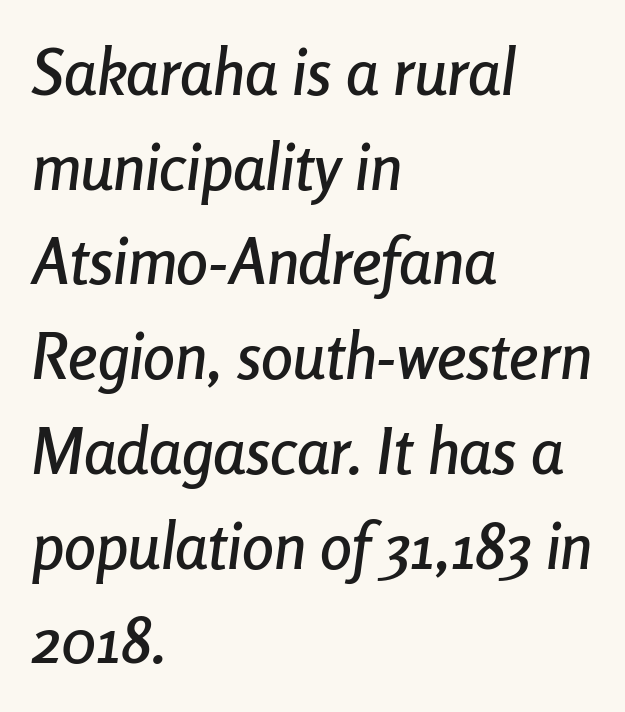
{"italic": "yes", "lean": "right", "slant_degrees": 8, "width": "condensed", "stroke_contrast": "low", "x_height": "medium", "monospaced": "no", "underline": "no", "align": "left", "line_spacing": "normal", "line_spacing_ratio": 1.48, "letter_spacing": "normal", "letter_spacing_em": 0.0, "glyph_px": 64}
